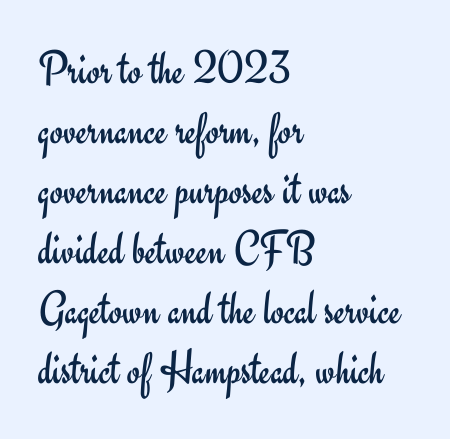
The image shows 48 px regular-weight sans-serif type; set left-aligned, normal line spacing (1.25x), normal letter spacing, not underlined; low stroke contrast and a small x-height.
